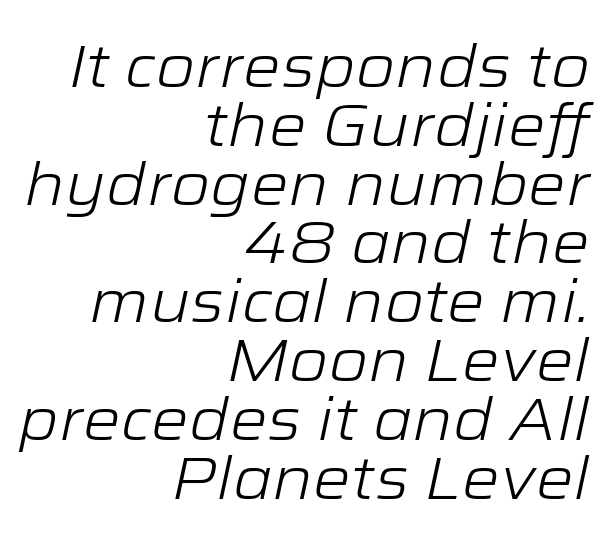
{"italic": "yes", "lean": "right", "slant_degrees": 12, "bold": "no", "weight": "light", "width": "wide", "stroke_contrast": "low", "x_height": "medium", "monospaced": "no", "underline": "no", "align": "right", "line_spacing": "tight", "line_spacing_ratio": 0.98, "letter_spacing": "normal", "letter_spacing_em": 0.0, "glyph_px": 60}
